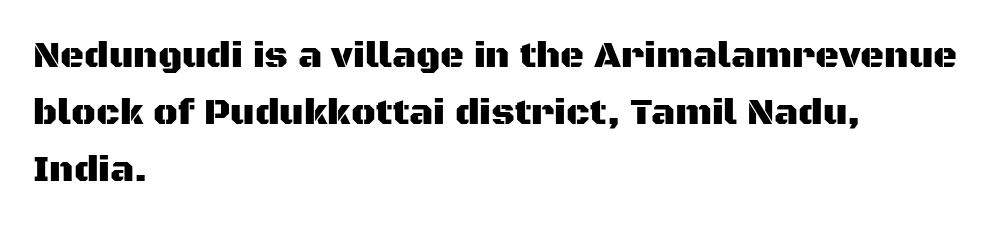
The image shows 37 px sans-serif type, upright; set left-aligned, normal line spacing (1.54x), normal letter spacing, not underlined; medium stroke contrast and a large x-height.
